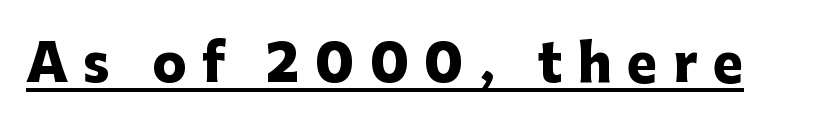
The image shows 51 px heavy sans-serif type, upright; set unusually wide letter spacing (+0.3 em), underlined; low stroke contrast and a medium x-height.
